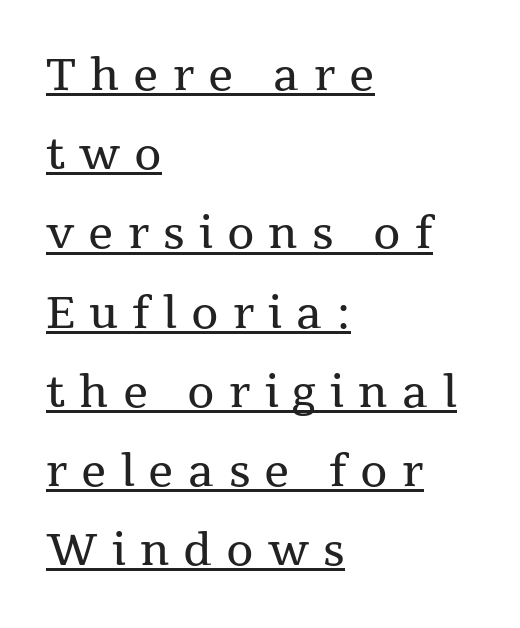
Q: Is the text bold? A: No.
Q: Is the text italic (slanted)? A: No, it is upright.
Q: Is the typeface a serif or a sans-serif typeface? A: Serif.
Q: Is the text underlined? A: Yes.
Q: How is the paragraph aligned? A: Left-aligned.
Q: Is the spacing between letters normal or unusually wide? A: Unusually wide.
Q: Width (condensed, normal, or wide)? A: Normal.
Q: Stroke contrast? A: Medium.
Q: x-height? A: Medium.
Q: Monospaced? A: No.
